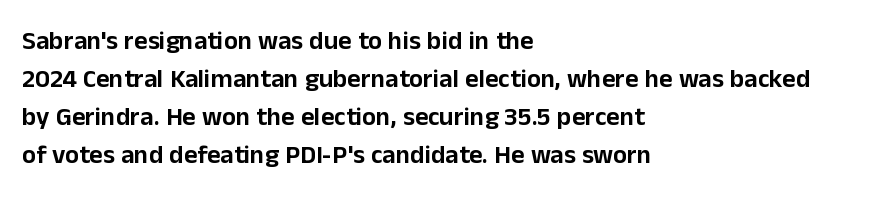
Q: Is the text italic (slanted)? A: No, it is upright.
Q: Is the text underlined? A: No.
Q: How is the paragraph aligned? A: Left-aligned.
Q: Is the spacing between letters normal or unusually wide? A: Normal.
Q: Is the spacing between lines tight, normal or loose? A: Normal.
